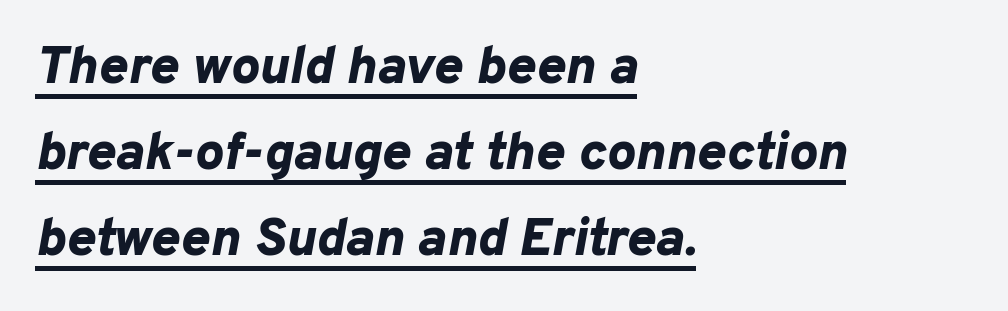
The words here are underlined. The line texture is even and compact thanks to regular tracking. Strokes here are thick enough to call this a true bold. These lines sit exactly where default settings would place them.
